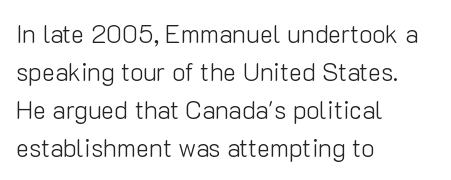
The font's upright variant was chosen for this text. The specimen omits any rule beneath the text block's lines. All the whitespace from short lines collects on the right. Tracking here is standard; glyphs follow each other at the usual distance.
